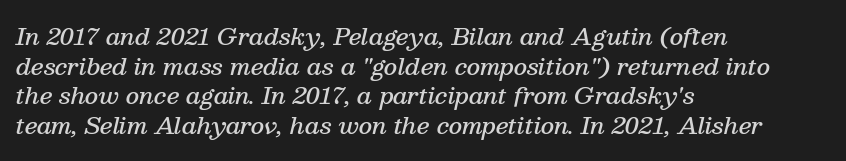
{"italic": "yes", "lean": "right", "slant_degrees": 13, "bold": "semi", "underline": "no", "align": "left", "line_spacing": "normal", "line_spacing_ratio": 1.29, "letter_spacing": "normal", "letter_spacing_em": 0.0, "glyph_px": 23}
